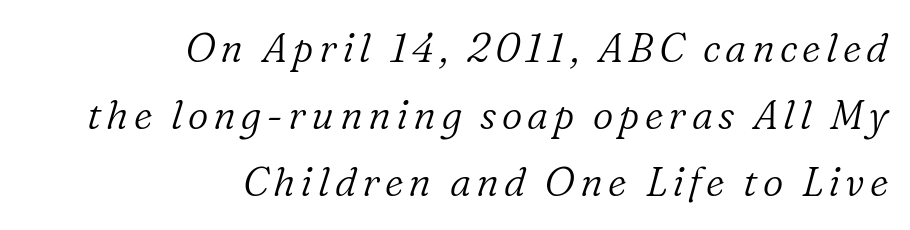
Only glyphs here, with clear space below each row. Observe the lean: these are italic letterforms. The glyphs in this specimen are seriffed. This rendering uses right alignment, leaving the left contour irregular. Bold? No — there's no thickening of the strokes.
